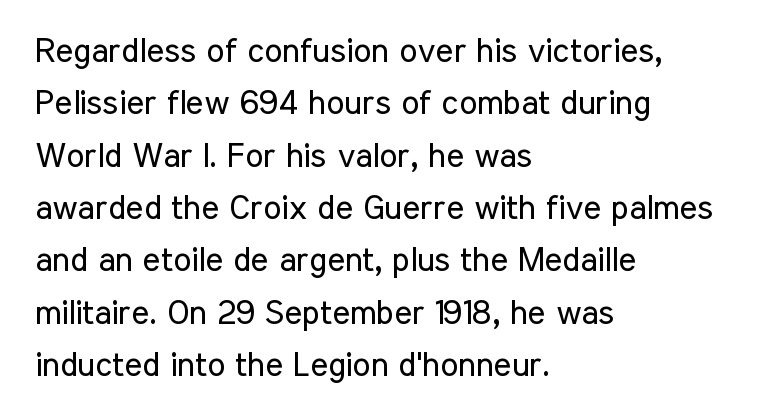
{"serif": "no", "italic": "no", "bold": "no", "weight": "regular", "width": "condensed", "stroke_contrast": "low", "x_height": "medium", "monospaced": "no", "underline": "no", "align": "left", "line_spacing": "normal", "line_spacing_ratio": 1.54, "letter_spacing": "normal", "letter_spacing_em": 0.0, "glyph_px": 34}
